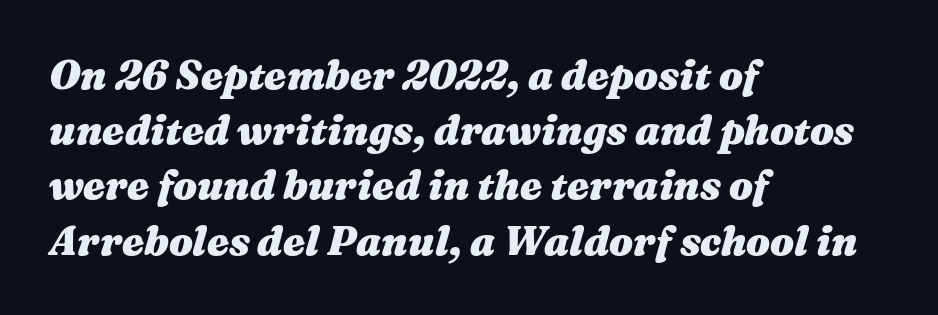
Q: Is the text bold? A: Yes.
Q: Is the text italic (slanted)? A: Yes, it leans right by about 16 degrees.
Q: Is the text underlined? A: No.
Q: How is the paragraph aligned? A: Left-aligned.
Q: Is the spacing between letters normal or unusually wide? A: Normal.
Q: Is the spacing between lines tight, normal or loose? A: Normal.
Q: Width (condensed, normal, or wide)? A: Wide.
Q: Stroke contrast? A: Medium.
Q: x-height? A: Medium.
Q: Monospaced? A: No.
